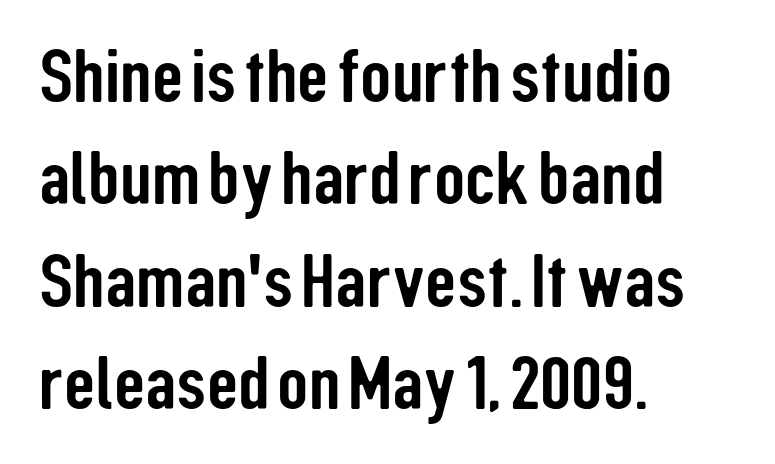
The image shows 77 px condensed sans-serif type, upright; set left-aligned, normal line spacing (1.33x), normal letter spacing, not underlined; low stroke contrast and a medium x-height.
